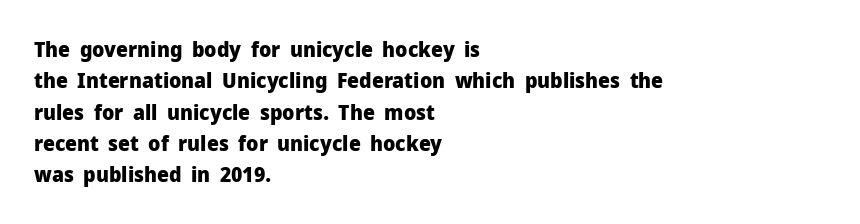
{"italic": "no", "bold": "yes", "underline": "no", "align": "left", "line_spacing": "normal", "line_spacing_ratio": 1.49, "letter_spacing": "normal", "letter_spacing_em": 0.0, "glyph_px": 21}
